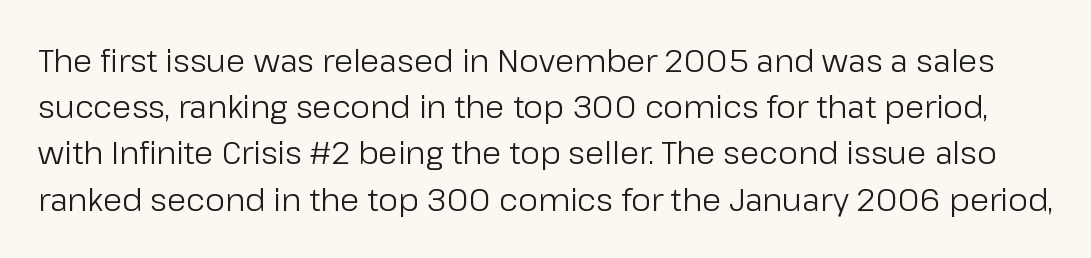
Q: Is the text bold? A: No.
Q: Is the text italic (slanted)? A: No, it is upright.
Q: Is the typeface a serif or a sans-serif typeface? A: Sans-serif.
Q: Is the text underlined? A: No.
Q: Is the spacing between letters normal or unusually wide? A: Normal.
Q: Is the spacing between lines tight, normal or loose? A: Normal.
Q: Width (condensed, normal, or wide)? A: Normal.
Q: Stroke contrast? A: Low.
Q: x-height? A: Medium.
Q: Monospaced? A: No.
